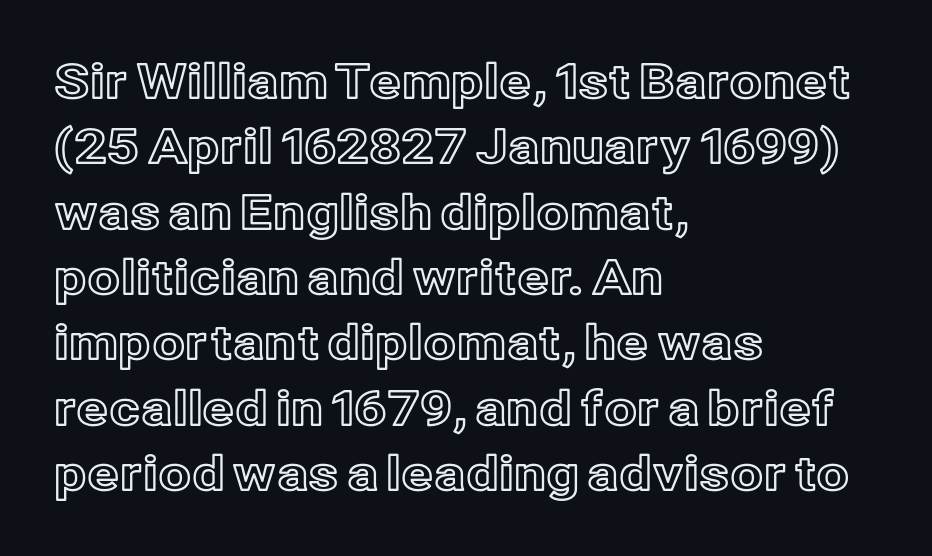
Every row of glyphs begins at an identical x-position on the left. In terms of letterspacing, this is plain default setting. Think of a printed novel: that variable character pitch is what you see here. The strip under each line holds only bare page.
